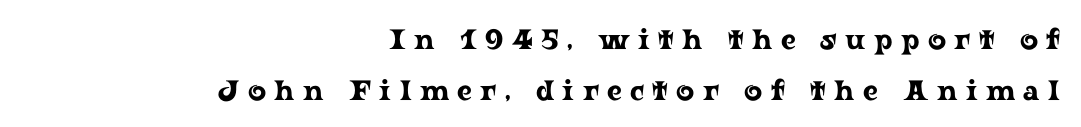
The image shows 28 px wide serif type, upright; set right-aligned, line spacing 1.82x, unusually wide letter spacing (+0.3 em), not underlined; low stroke contrast and a medium x-height.
